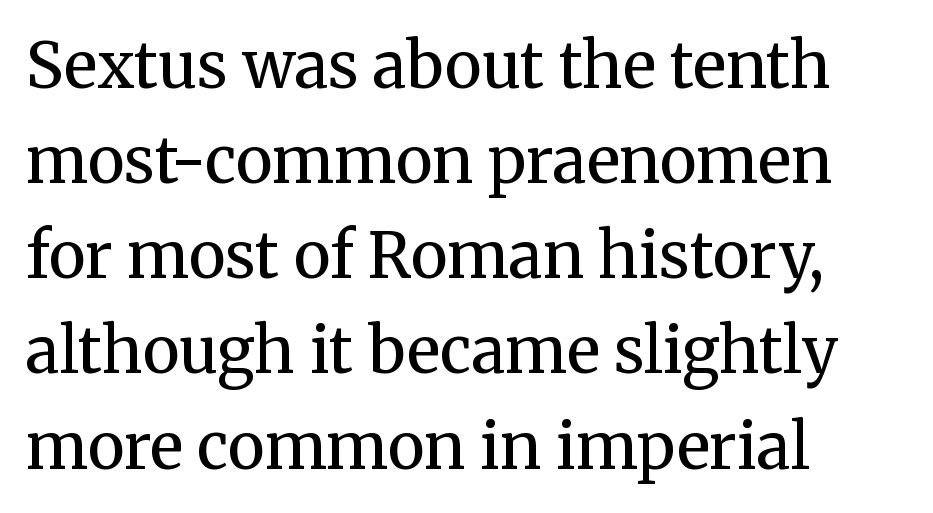
The image shows 63 px regular-weight serif type, upright; set left-aligned, normal line spacing (1.51x), normal letter spacing, not underlined; medium stroke contrast and a medium x-height.
